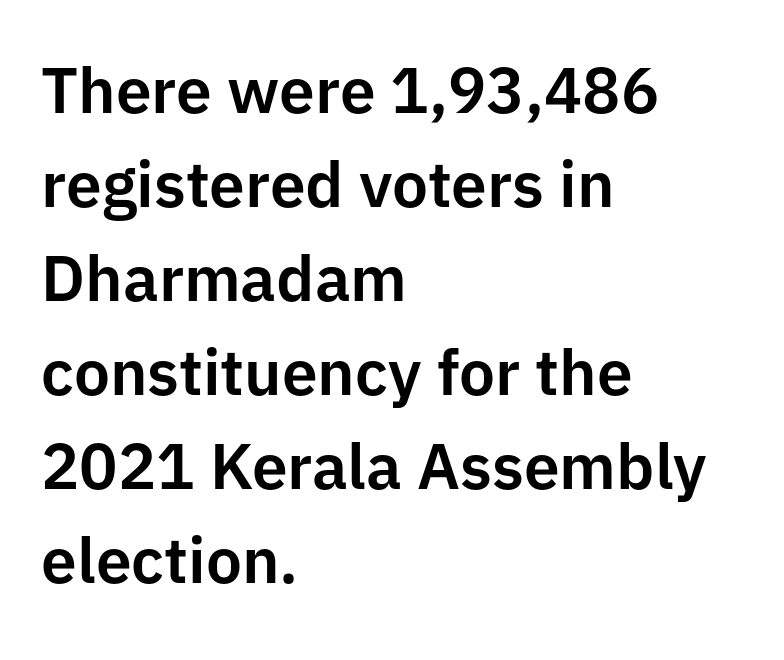
The image shows 64 px sans-serif type, upright; set left-aligned, normal line spacing (1.47x), normal letter spacing, not underlined; low stroke contrast and a medium x-height.
